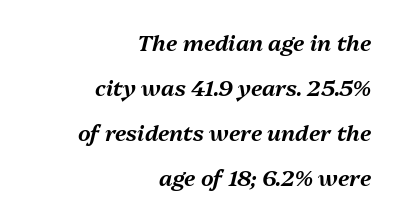
{"italic": "yes", "lean": "right", "slant_degrees": 13, "underline": "no", "align": "right", "line_spacing": "loose", "line_spacing_ratio": 2.04, "letter_spacing": "normal", "letter_spacing_em": 0.0, "glyph_px": 22}
